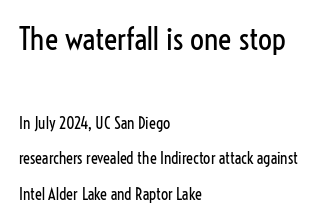
Every row of glyphs begins at an identical x-position on the left. Character widths vary here, with narrow letters taking less room than wide ones. The words here are not underlined. Unbolded letterforms with no extra heft. Is the lower block the larger one? No — the upper block carries the bigger type.
